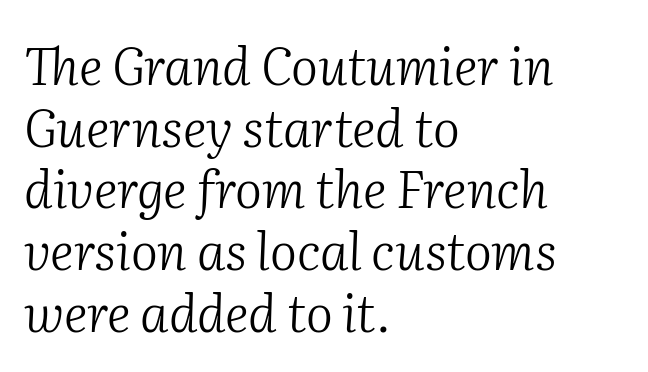
No word sits above an underline. Tracking here is standard; glyphs follow each other at the usual distance. Looks like regular typesetting: each glyph gets only the width it needs. The typeface chosen for these lines features serifs. These lines are set flush left with a ragged right edge.
